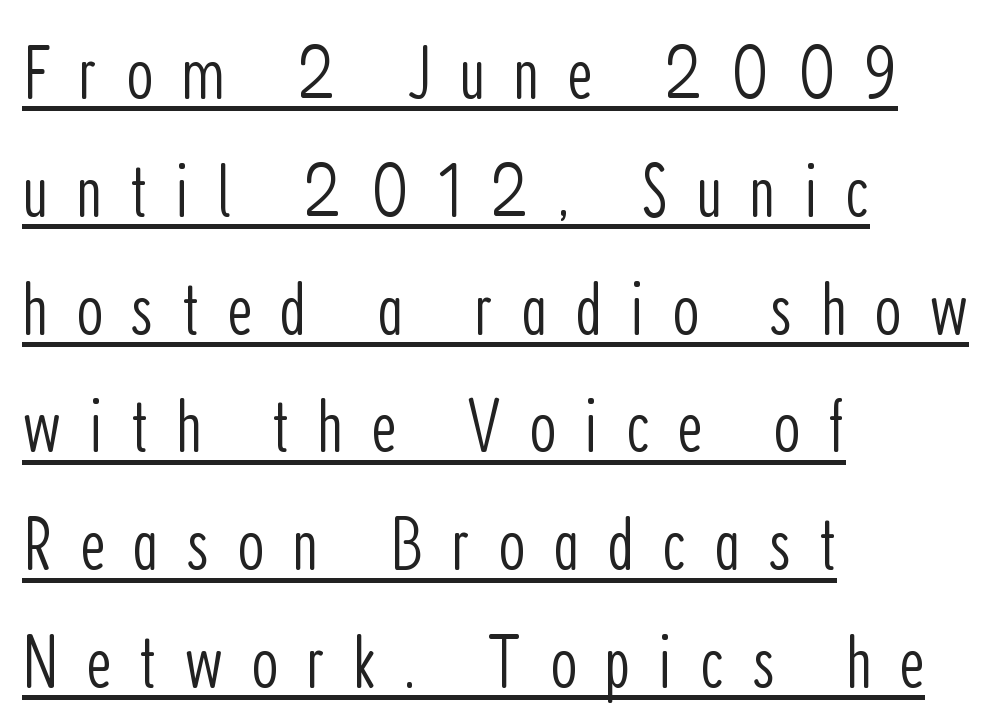
Q: Is the text bold? A: No.
Q: Is the text italic (slanted)? A: No, it is upright.
Q: Is the typeface a serif or a sans-serif typeface? A: Sans-serif.
Q: Is the text underlined? A: Yes.
Q: How is the paragraph aligned? A: Left-aligned.
Q: Is the spacing between letters normal or unusually wide? A: Unusually wide.
Q: Is the spacing between lines tight, normal or loose? A: Normal.
Q: Width (condensed, normal, or wide)? A: Condensed.
Q: Stroke contrast? A: Low.
Q: x-height? A: Medium.
Q: Monospaced? A: No.
